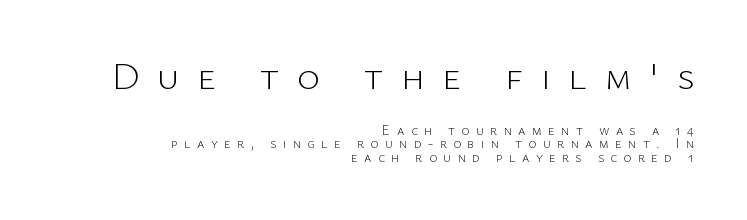
Q: Is the text bold? A: No.
Q: Is the text italic (slanted)? A: No, it is upright.
Q: Is the typeface a serif or a sans-serif typeface? A: Sans-serif.
Q: Is the text underlined? A: No.
Q: How is the paragraph aligned? A: Right-aligned.
Q: Is the spacing between letters normal or unusually wide? A: Unusually wide.
Q: Is the spacing between lines tight, normal or loose? A: Tight.
Q: Which block of text is set in a larger size, the first (top) or the second (bottom)? A: The first (top) one.
Q: Width (condensed, normal, or wide)? A: Normal.
Q: Stroke contrast? A: Low.
Q: x-height? A: Medium.
Q: Monospaced? A: No.
